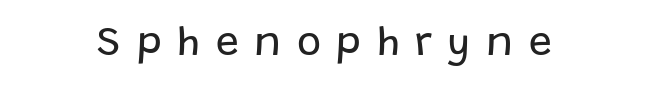
{"serif": "no", "italic": "no", "bold": "no", "weight": "regular", "width": "normal", "stroke_contrast": "low", "x_height": "large", "monospaced": "no", "underline": "no", "letter_spacing": "wide", "letter_spacing_em": 0.38, "glyph_px": 41}
